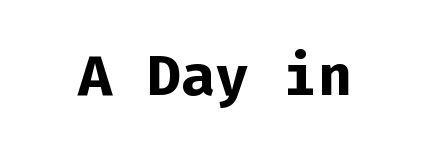
{"serif": "no", "italic": "no", "bold": "yes", "weight": "bold", "width": "normal", "stroke_contrast": "low", "x_height": "medium", "monospaced": "yes", "underline": "no", "letter_spacing": "normal", "letter_spacing_em": 0.0, "glyph_px": 57}
